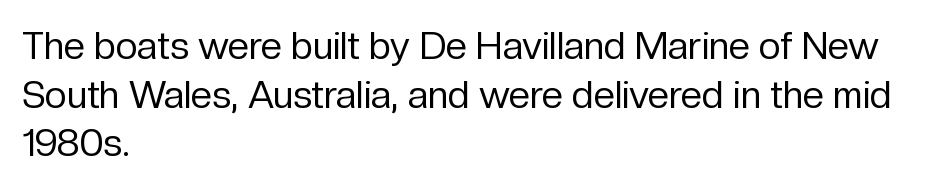
A student would call this left alignment; a typographer would say flush left, rag right. Lines of text with bare space underneath. The font family rendered here belongs to the sans-serif group. Looks like regular typesetting: each glyph gets only the width it needs.
